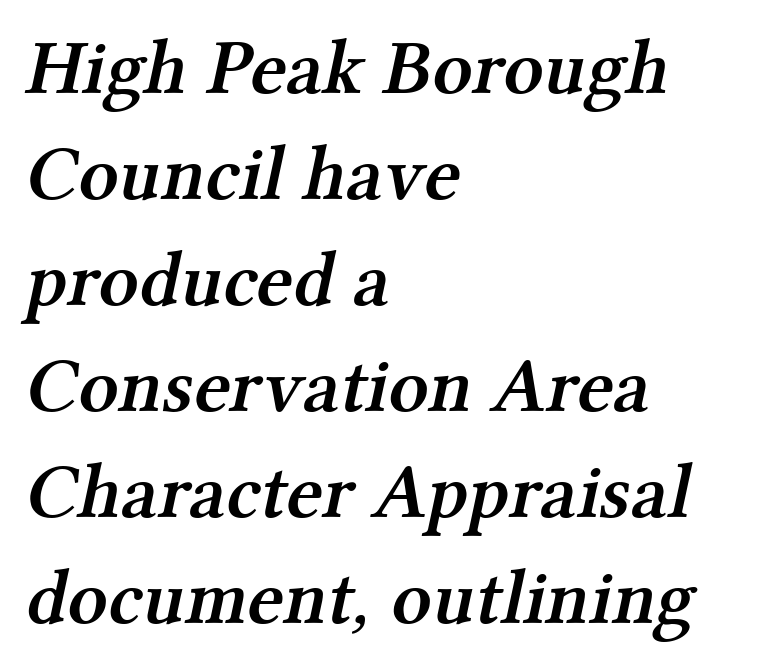
{"serif": "yes", "bold": "semi", "weight": "semibold", "width": "normal", "stroke_contrast": "medium", "x_height": "medium", "monospaced": "no", "underline": "no", "align": "left", "line_spacing": "normal", "line_spacing_ratio": 1.36, "letter_spacing": "normal", "letter_spacing_em": 0.0, "glyph_px": 78}
